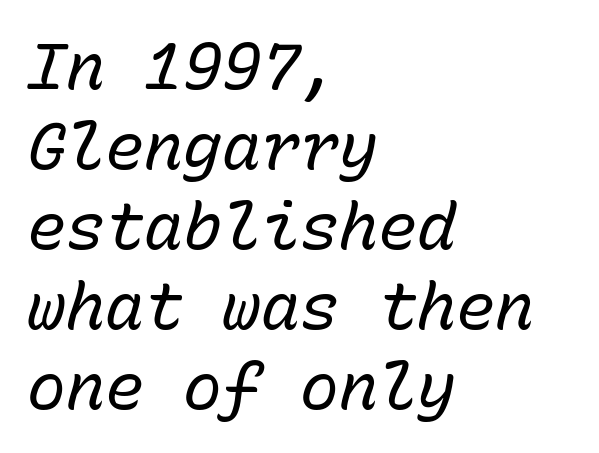
Q: Is the text bold? A: No.
Q: Is the text italic (slanted)? A: Yes, it leans right by about 15 degrees.
Q: Is the text underlined? A: No.
Q: How is the paragraph aligned? A: Left-aligned.
Q: Is the spacing between letters normal or unusually wide? A: Normal.
Q: Width (condensed, normal, or wide)? A: Normal.
Q: Stroke contrast? A: Low.
Q: x-height? A: Medium.
Q: Monospaced? A: Yes.
